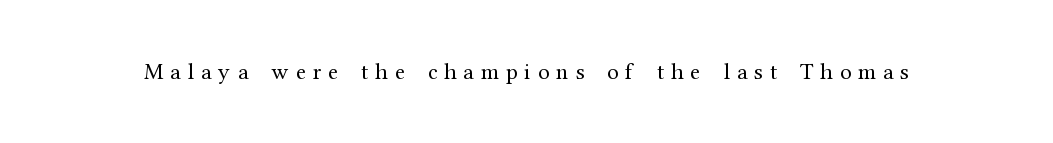
Upright lettering throughout. The type is letterspaced generously, with wide tracking. The font sits on the lighter half of the weight spectrum, regular included. The glyphs are unaccompanied by any horizontal stroke below them.
